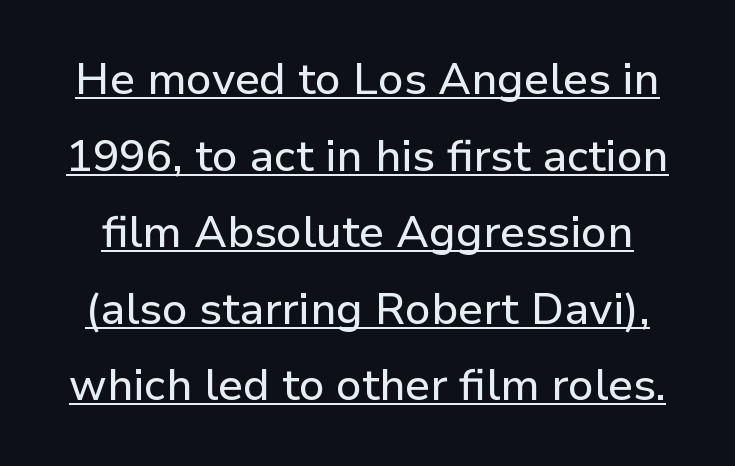
{"serif": "no", "italic": "no", "width": "normal", "stroke_contrast": "low", "x_height": "medium", "monospaced": "no", "underline": "yes", "line_spacing_ratio": 1.74, "letter_spacing": "normal", "letter_spacing_em": 0.0, "glyph_px": 44}
